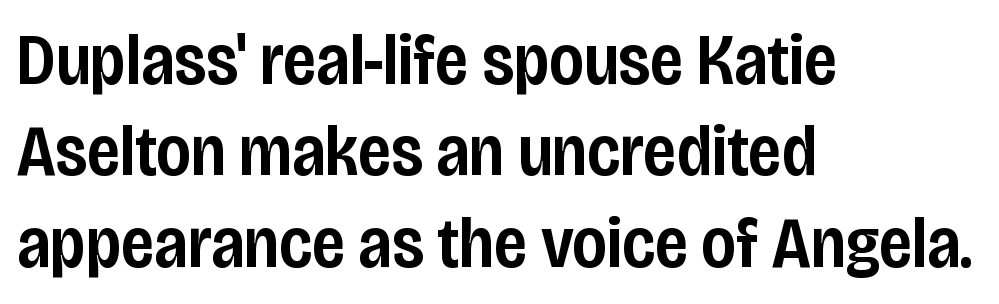
The image shows 72 px semibold, condensed sans-serif type, upright; set left-aligned, normal line spacing (1.27x), normal letter spacing, not underlined; low stroke contrast and a large x-height.
